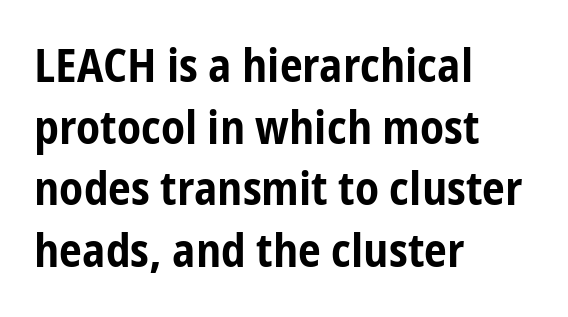
The image shows 46 px bold, condensed sans-serif type, upright; set left-aligned, normal line spacing (1.34x), normal letter spacing, not underlined; low stroke contrast and a medium x-height.
